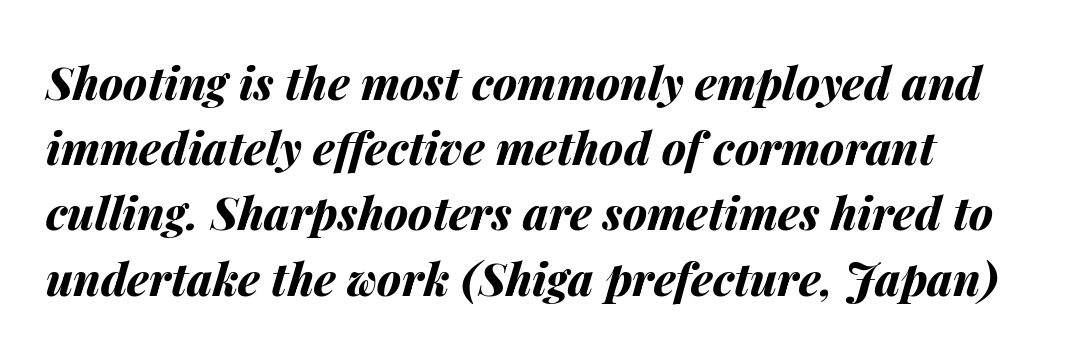
Q: Is the text bold? A: Yes.
Q: Is the text italic (slanted)? A: Yes, it leans right by about 14 degrees.
Q: Is the text underlined? A: No.
Q: Is the spacing between letters normal or unusually wide? A: Normal.
Q: Is the spacing between lines tight, normal or loose? A: Normal.
Q: Width (condensed, normal, or wide)? A: Normal.
Q: Stroke contrast? A: Medium.
Q: x-height? A: Medium.
Q: Monospaced? A: No.
